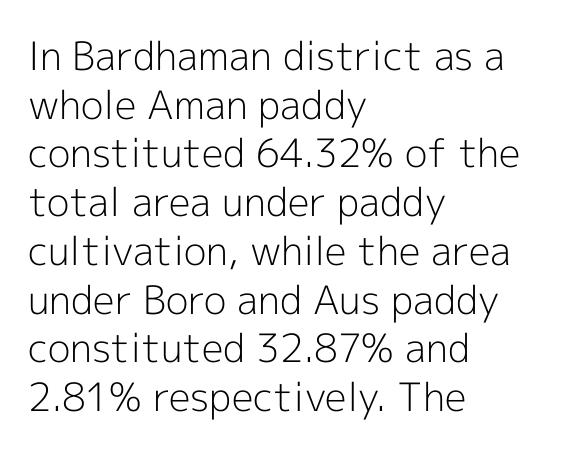
Q: Is the text bold? A: No.
Q: Is the text italic (slanted)? A: No, it is upright.
Q: Is the typeface a serif or a sans-serif typeface? A: Sans-serif.
Q: Is the text underlined? A: No.
Q: How is the paragraph aligned? A: Left-aligned.
Q: Is the spacing between letters normal or unusually wide? A: Normal.
Q: Is the spacing between lines tight, normal or loose? A: Normal.
Q: Width (condensed, normal, or wide)? A: Normal.
Q: x-height? A: Medium.
Q: Monospaced? A: No.
